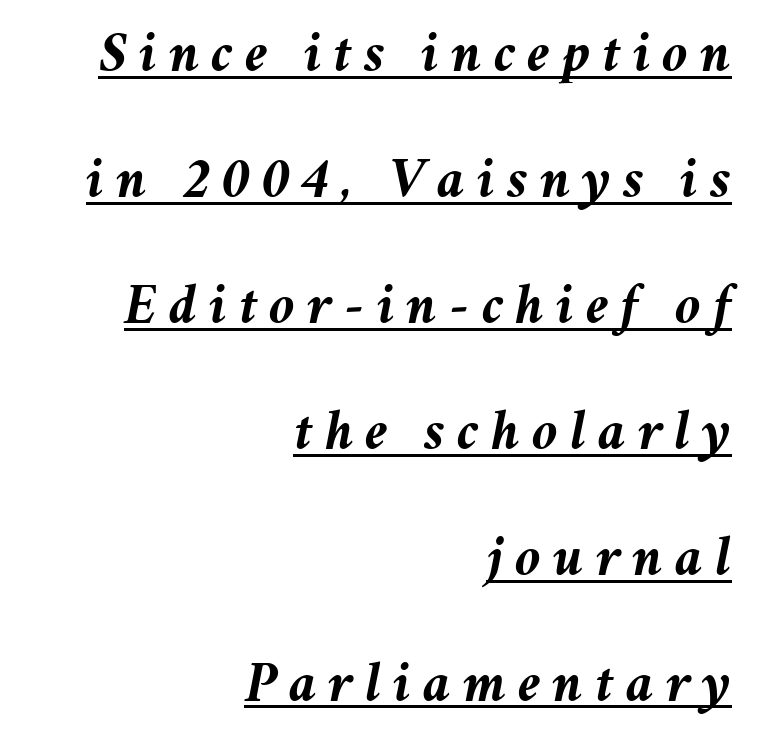
Q: Is the text bold? A: Yes.
Q: Is the text italic (slanted)? A: Yes, it leans right by about 11 degrees.
Q: Is the text underlined? A: Yes.
Q: How is the paragraph aligned? A: Right-aligned.
Q: Is the spacing between letters normal or unusually wide? A: Unusually wide.
Q: Is the spacing between lines tight, normal or loose? A: Loose.
Q: Width (condensed, normal, or wide)? A: Normal.
Q: Stroke contrast? A: Medium.
Q: x-height? A: Medium.
Q: Monospaced? A: No.
